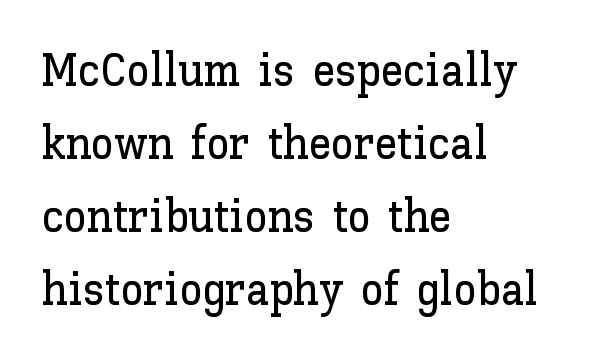
The face used here is proportionally spaced, like ordinary book or web type. Alignment: flush left. Honestly, the row spacing looks completely unremarkable. Every character sits straight up, as roman type does. The area under the type is left untouched.
